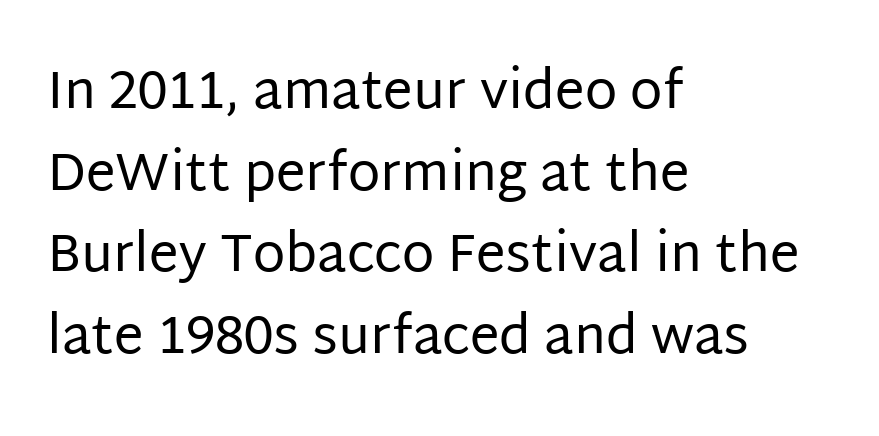
The rendering shows plain stroke endings on the letterforms — a sans-serif design. Leftover space on each line is placed entirely after the last word. Quick note: not italic, upright. The letterforms sit at book weight or below.
